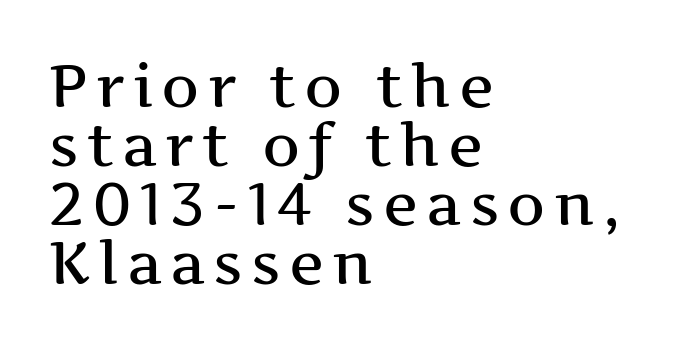
The image shows 59 px wide serif type, upright; set left-aligned, tight line spacing (1.0x), not underlined; medium stroke contrast and a medium x-height.
